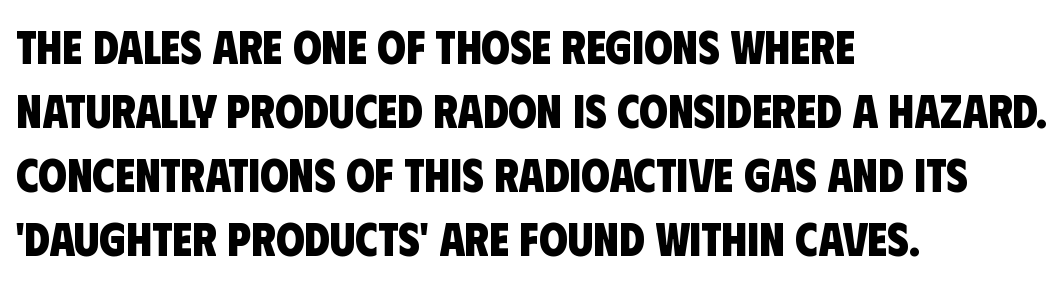
The image shows 46 px heavy, condensed sans-serif type; set left-aligned, normal line spacing (1.39x), normal letter spacing, not underlined; low stroke contrast and a large x-height.
